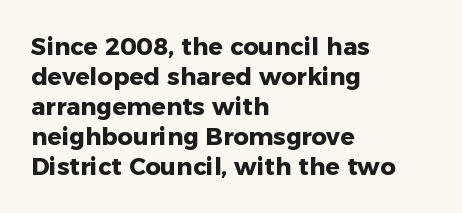
The image shows 24 px bold type, upright; set left-aligned, normal line spacing (1.25x), normal letter spacing, not underlined.
